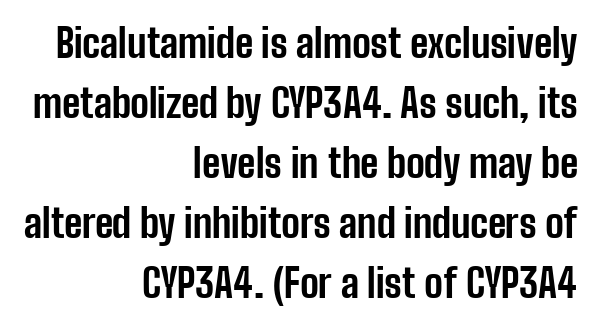
In terms of weight, the rendering is a true, heavy bold. These lines sit exactly where default settings would place them. Each word holds together tightly as a unit, with standard inter-letter gaps. Regarding serifs, this sample does without them. The rag falls on the left side of this text block. A clean baseline with only descenders dipping below it.
